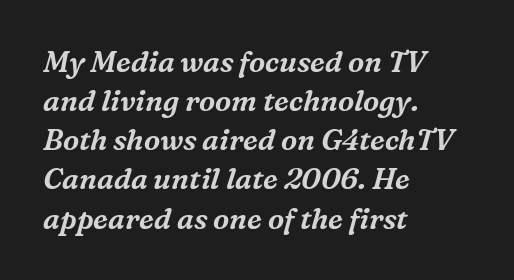
Q: Is the text italic (slanted)? A: Yes, it leans right by about 16 degrees.
Q: Is the typeface a serif or a sans-serif typeface? A: Serif.
Q: Is the text underlined? A: No.
Q: How is the paragraph aligned? A: Left-aligned.
Q: Is the spacing between letters normal or unusually wide? A: Normal.
Q: Is the spacing between lines tight, normal or loose? A: Normal.
Q: Width (condensed, normal, or wide)? A: Normal.
Q: Stroke contrast? A: Medium.
Q: x-height? A: Medium.
Q: Monospaced? A: No.
